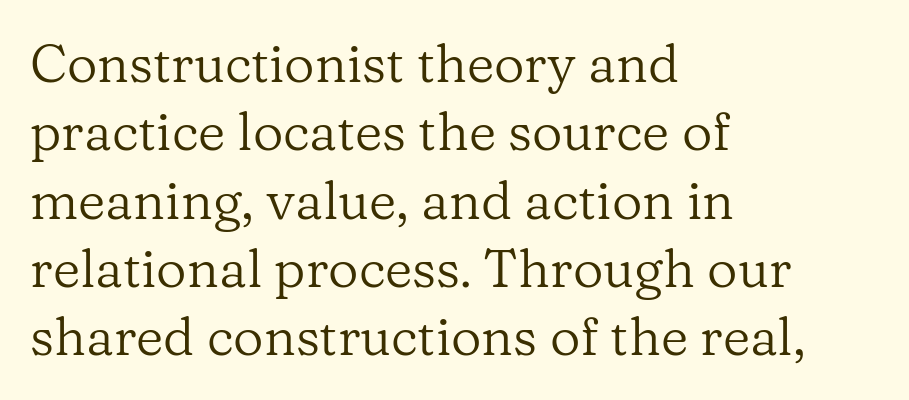
Observe the serifs anchoring each vertical stroke in this sample. Regarding leading, the lines here are spaced in the standard way. A light-to-regular cut is what we see here. Varying glyph widths throughout — classic text-font behaviour.
